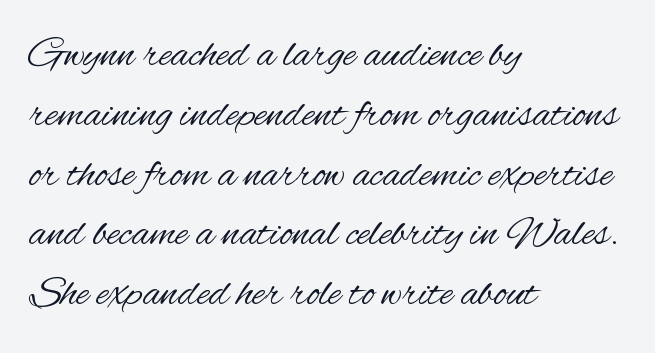
{"serif": "no", "bold": "no", "weight": "regular", "width": "condensed", "stroke_contrast": "medium", "x_height": "small", "monospaced": "no", "underline": "no", "align": "left", "line_spacing": "normal", "line_spacing_ratio": 1.39, "letter_spacing": "normal", "letter_spacing_em": 0.0, "glyph_px": 43}
